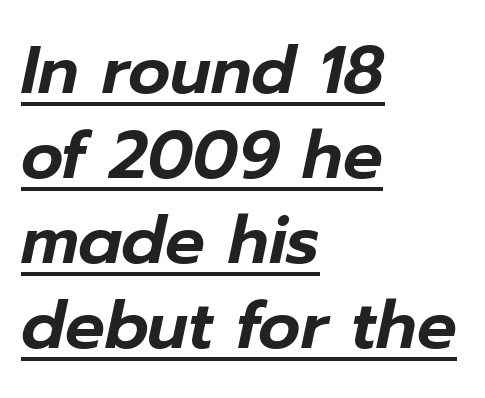
The image shows 66 px text type, italic (leaning right); set left-aligned, normal line spacing (1.29x), normal letter spacing, underlined; low stroke contrast and a medium x-height.
